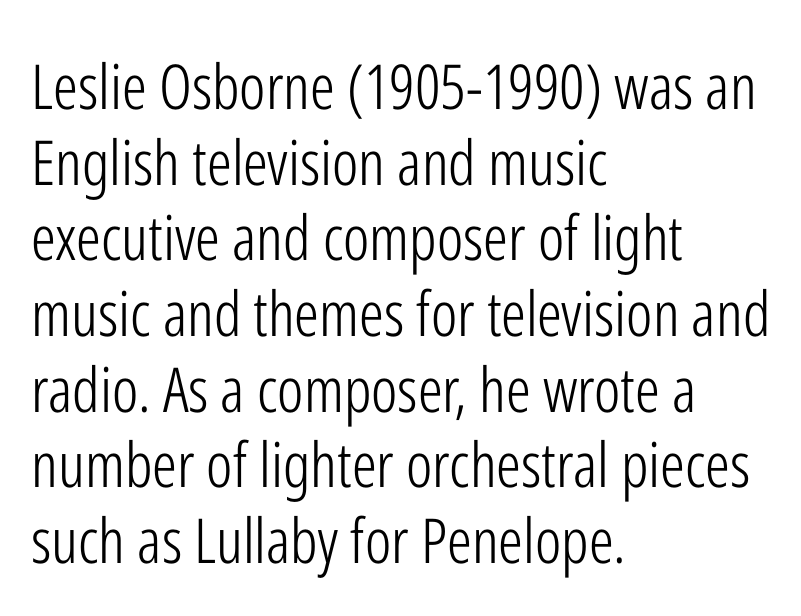
{"serif": "no", "italic": "no", "bold": "no", "weight": "light", "width": "condensed", "stroke_contrast": "low", "x_height": "medium", "monospaced": "no", "underline": "no", "align": "left", "line_spacing_ratio": 1.22, "letter_spacing": "normal", "letter_spacing_em": 0.0, "glyph_px": 62}
